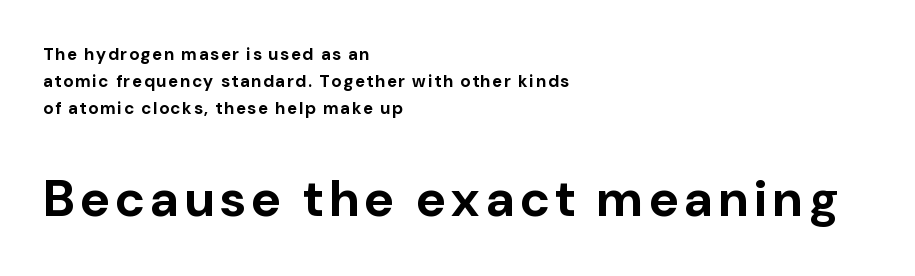
Q: Is the text bold? A: Yes.
Q: Is the text italic (slanted)? A: No, it is upright.
Q: Is the typeface a serif or a sans-serif typeface? A: Sans-serif.
Q: Is the text underlined? A: No.
Q: How is the paragraph aligned? A: Left-aligned.
Q: Is the spacing between lines tight, normal or loose? A: Normal.
Q: Which block of text is set in a larger size, the first (top) or the second (bottom)? A: The second (bottom) one.
Q: Width (condensed, normal, or wide)? A: Normal.
Q: Stroke contrast? A: Low.
Q: x-height? A: Medium.
Q: Monospaced? A: No.
